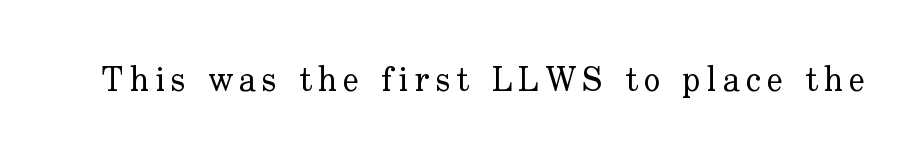
Q: Is the text bold? A: No.
Q: Is the text italic (slanted)? A: No, it is upright.
Q: Is the typeface a serif or a sans-serif typeface? A: Serif.
Q: Is the text underlined? A: No.
Q: Width (condensed, normal, or wide)? A: Normal.
Q: Stroke contrast? A: Low.
Q: x-height? A: Small.
Q: Monospaced? A: No.
